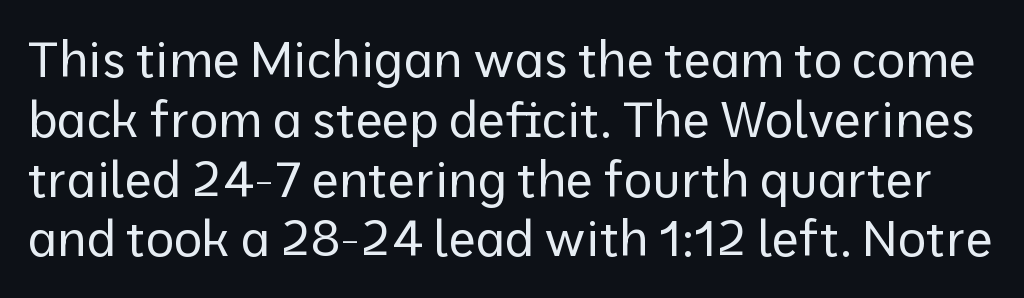
Letter spacing: default. Weight: regular or lighter. Quick note: not italic, upright. The foot of each line stays bare and open.
